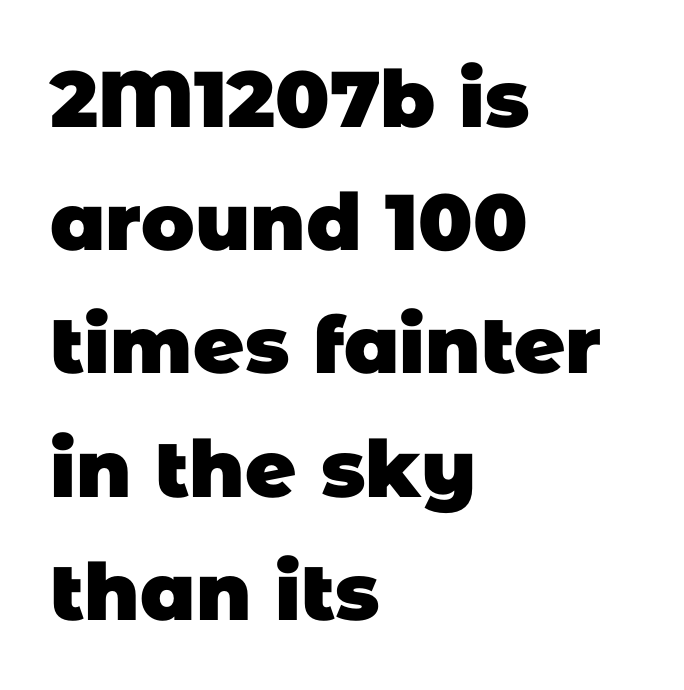
{"serif": "no", "bold": "yes", "weight": "heavy", "width": "normal", "stroke_contrast": "low", "x_height": "large", "monospaced": "no", "underline": "no", "align": "left", "line_spacing": "normal", "line_spacing_ratio": 1.56, "letter_spacing": "normal", "letter_spacing_em": 0.0, "glyph_px": 79}
